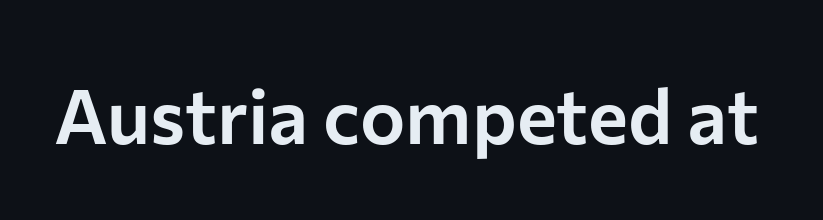
The image shows 76 px sans-serif type, upright; set normal letter spacing, not underlined; low stroke contrast and a medium x-height.
